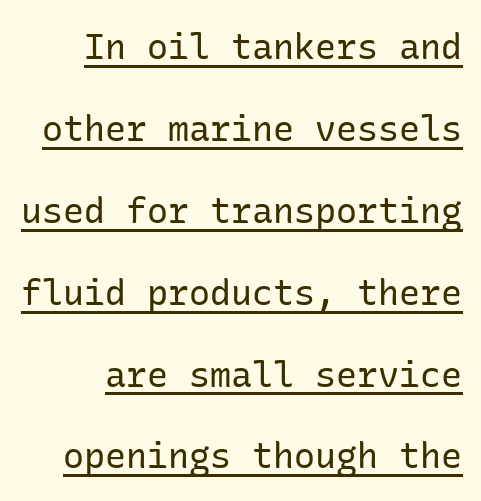
Q: Is the text bold? A: No.
Q: Is the text italic (slanted)? A: No, it is upright.
Q: Is the typeface a serif or a sans-serif typeface? A: Sans-serif.
Q: Is the text underlined? A: Yes.
Q: Is the spacing between letters normal or unusually wide? A: Normal.
Q: Is the spacing between lines tight, normal or loose? A: Loose.
Q: Width (condensed, normal, or wide)? A: Normal.
Q: Stroke contrast? A: Low.
Q: x-height? A: Medium.
